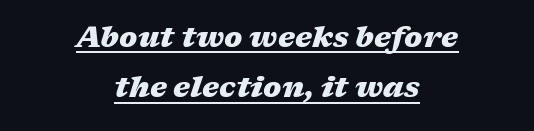
Decoration check: the copy is underlined. Does the copy run flush right? No — it is centered line by line. Slant detected: the letters are inclined. The face used here has the dense, thick strokes of a bold. Spacing verdict: proportional, widths tailored to each character. Nothing unusual about the tracking: characters are spaced as the font intends.
